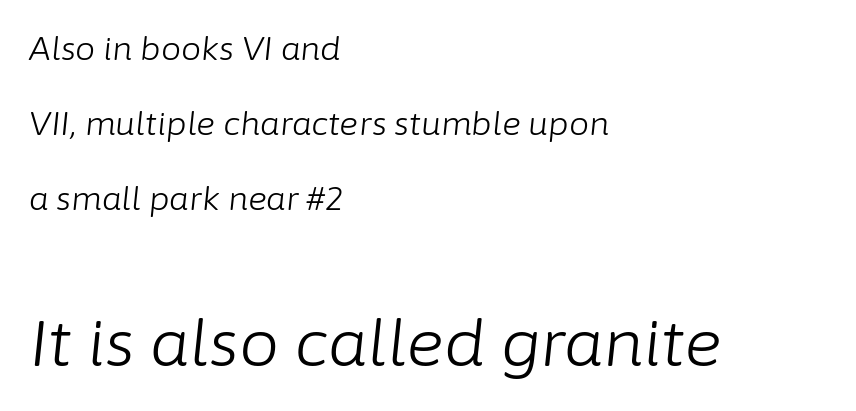
{"italic": "yes", "lean": "right", "slant_degrees": 6, "bold": "no", "weight": "light", "width": "normal", "stroke_contrast": "low", "x_height": "medium", "monospaced": "no", "underline": "no", "align": "left", "line_spacing": "loose", "line_spacing_ratio": 2.34, "letter_spacing": "normal", "letter_spacing_em": 0.0, "larger_block": "second", "size_ratio": 2.0, "glyph_px": 64}
